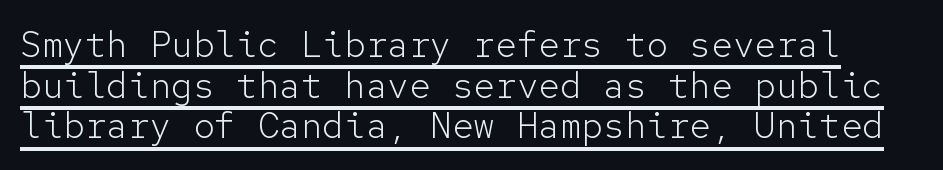
{"serif": "no", "italic": "no", "bold": "no", "weight": "light", "width": "normal", "stroke_contrast": "low", "x_height": "medium", "monospaced": "yes", "underline": "yes", "line_spacing": "tight", "line_spacing_ratio": 1.13, "letter_spacing": "normal", "letter_spacing_em": 0.0, "glyph_px": 36}
